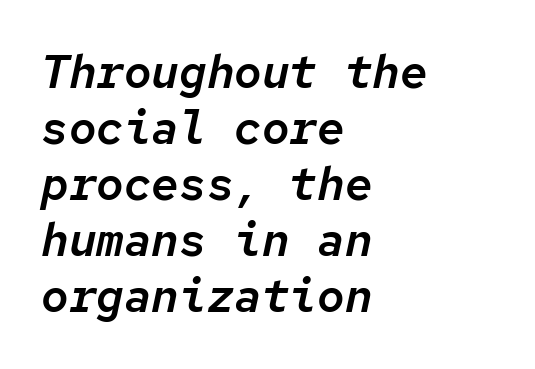
The line texture is even and compact thanks to regular tracking. Note the uniform advance width — an 'i' takes as much space as an 'm'. You can tell it's italic because the verticals aren't actually vertical. Does the copy run flush right? No — it runs flush left. Check the space under the baseline: it is left empty.
